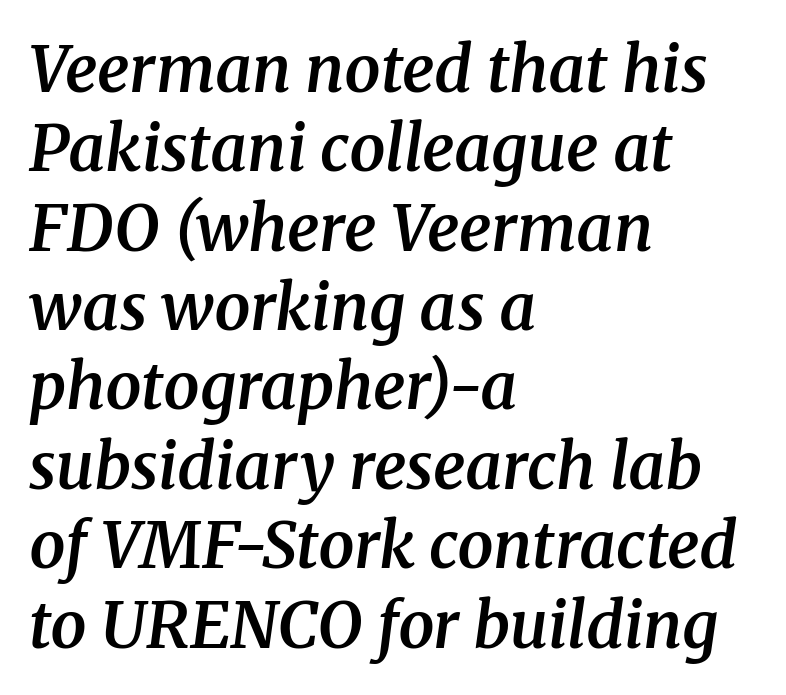
{"serif": "yes", "italic": "yes", "lean": "right", "slant_degrees": 8, "bold": "semi", "weight": "semibold", "width": "normal", "stroke_contrast": "medium", "x_height": "medium", "monospaced": "no", "underline": "no", "align": "left", "line_spacing_ratio": 1.24, "letter_spacing": "normal", "letter_spacing_em": 0.0, "glyph_px": 64}
